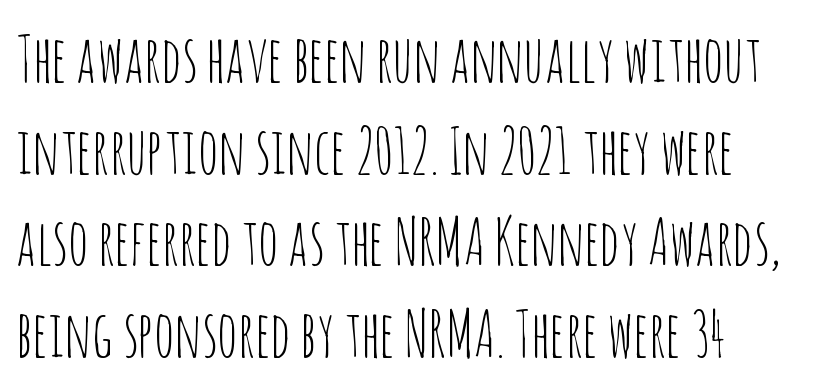
Q: Is the text bold? A: No.
Q: Is the text italic (slanted)? A: No, it is upright.
Q: Is the typeface a serif or a sans-serif typeface? A: Sans-serif.
Q: Is the text underlined? A: No.
Q: Is the spacing between letters normal or unusually wide? A: Normal.
Q: Is the spacing between lines tight, normal or loose? A: Normal.
Q: Width (condensed, normal, or wide)? A: Condensed.
Q: Stroke contrast? A: Low.
Q: x-height? A: Large.
Q: Monospaced? A: No.
